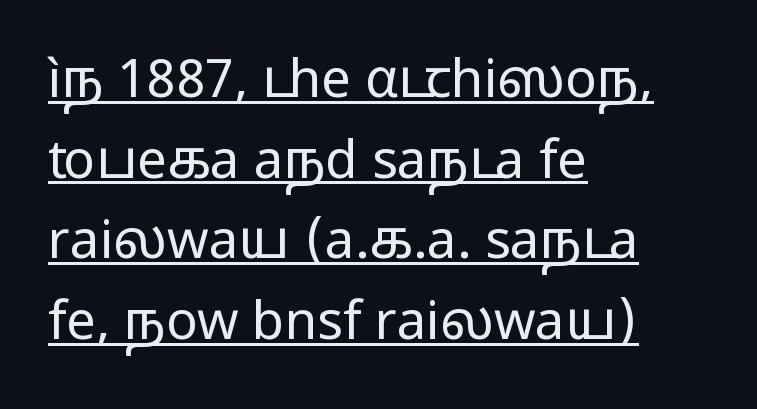
The image shows 53 px regular-weight, wide sans-serif type, upright; set left-aligned, normal line spacing (1.52x), normal letter spacing, underlined; low stroke contrast and a medium x-height.
